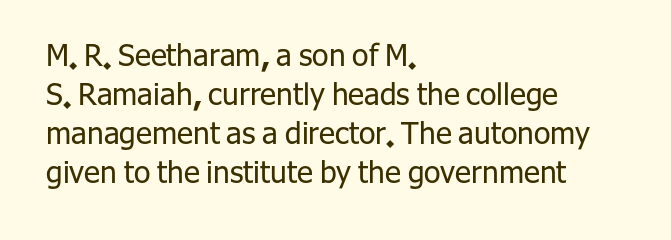
{"serif": "no", "italic": "no", "bold": "no", "weight": "regular", "width": "normal", "stroke_contrast": "low", "x_height": "medium", "monospaced": "no", "underline": "no", "align": "left", "line_spacing": "normal", "line_spacing_ratio": 1.3, "letter_spacing": "normal", "letter_spacing_em": 0.0, "glyph_px": 30}
